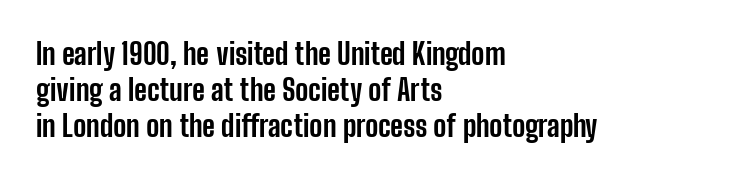
The image shows 29 px bold, condensed sans-serif type, upright; set left-aligned, line spacing 1.24x, normal letter spacing, not underlined; low stroke contrast and a medium x-height.
